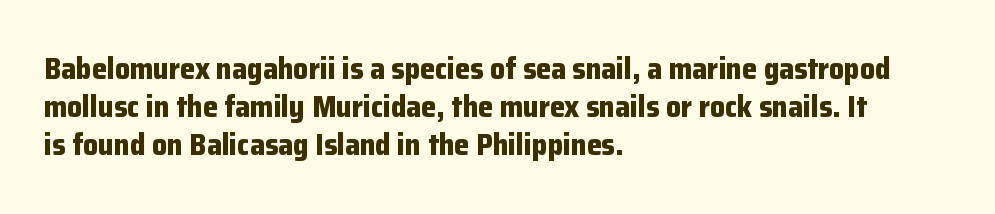
Q: Is the text bold? A: Yes.
Q: Is the text italic (slanted)? A: No, it is upright.
Q: Is the typeface a serif or a sans-serif typeface? A: Sans-serif.
Q: Is the text underlined? A: No.
Q: How is the paragraph aligned? A: Left-aligned.
Q: Is the spacing between letters normal or unusually wide? A: Normal.
Q: Is the spacing between lines tight, normal or loose? A: Normal.
Q: Width (condensed, normal, or wide)? A: Normal.
Q: Stroke contrast? A: Low.
Q: x-height? A: Medium.
Q: Monospaced? A: No.
